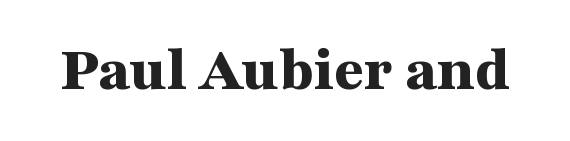
Q: Is the text bold? A: Yes.
Q: Is the text italic (slanted)? A: No, it is upright.
Q: Is the typeface a serif or a sans-serif typeface? A: Serif.
Q: Is the text underlined? A: No.
Q: Is the spacing between letters normal or unusually wide? A: Normal.
Q: Width (condensed, normal, or wide)? A: Wide.
Q: Stroke contrast? A: Medium.
Q: x-height? A: Medium.
Q: Monospaced? A: No.
